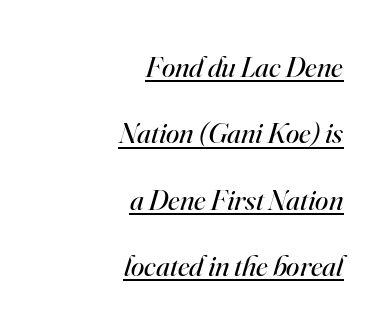
{"serif": "yes", "italic": "yes", "lean": "right", "slant_degrees": 16, "bold": "no", "weight": "regular", "width": "normal", "stroke_contrast": "high", "x_height": "small", "monospaced": "no", "underline": "yes", "align": "right", "line_spacing": "loose", "line_spacing_ratio": 2.21, "letter_spacing": "normal", "letter_spacing_em": 0.0, "glyph_px": 30}
